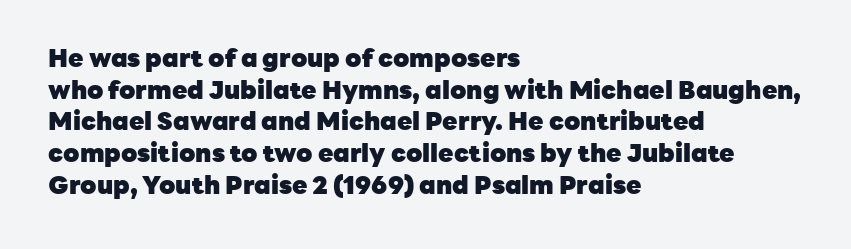
Q: Is the text bold? A: Yes.
Q: Is the text italic (slanted)? A: No, it is upright.
Q: Is the text underlined? A: No.
Q: How is the paragraph aligned? A: Left-aligned.
Q: Is the spacing between letters normal or unusually wide? A: Normal.
Q: Is the spacing between lines tight, normal or loose? A: Normal.
